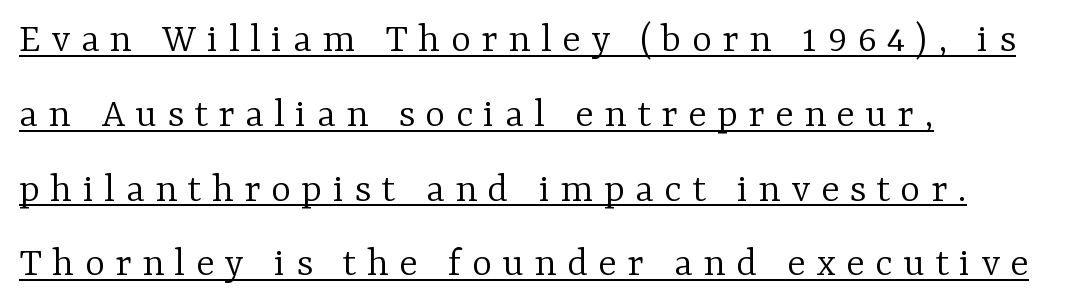
{"serif": "yes", "italic": "no", "bold": "no", "weight": "light", "width": "normal", "stroke_contrast": "low", "x_height": "medium", "monospaced": "no", "underline": "yes", "align": "left", "line_spacing_ratio": 1.74, "letter_spacing": "wide", "letter_spacing_em": 0.24, "glyph_px": 43}
